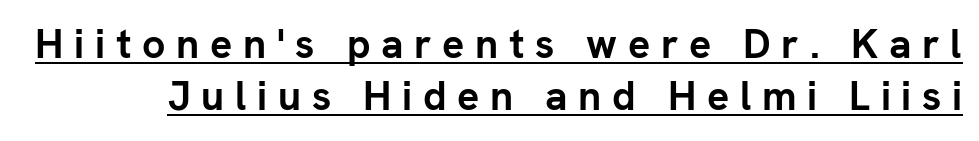
Do the characters align in a grid? No, the font is proportional. Students, observe the line beneath the letters — that is underlining. In terms of weight, the rendering is a true, heavy bold. Look at the tracking — it's clearly loosened, letters drifting apart. The line-height multiplier appears to be the usual default. The type sits square on the baseline with zero lean.
